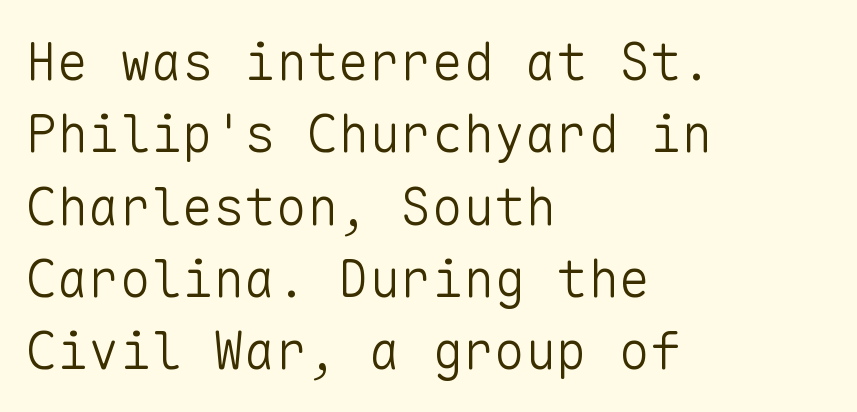
{"serif": "no", "italic": "no", "bold": "no", "weight": "light", "width": "normal", "stroke_contrast": "low", "x_height": "medium", "monospaced": "yes", "underline": "no", "align": "left", "line_spacing": "normal", "line_spacing_ratio": 1.39, "letter_spacing": "normal", "letter_spacing_em": 0.0, "glyph_px": 52}
